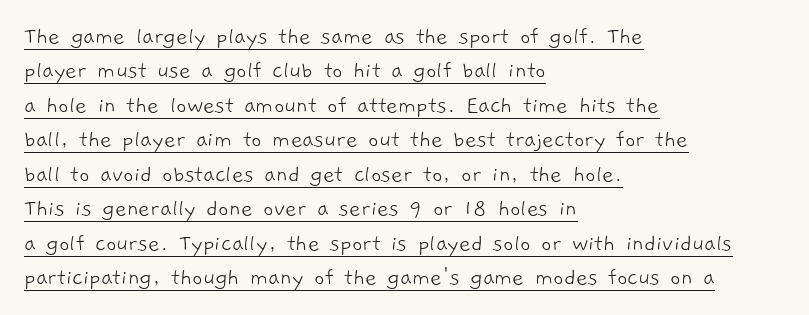
Underlined type. Line beginnings align vertically; line endings do not. Students, observe: this is what conventionally led text looks like. Weight: in the light-to-regular range.
